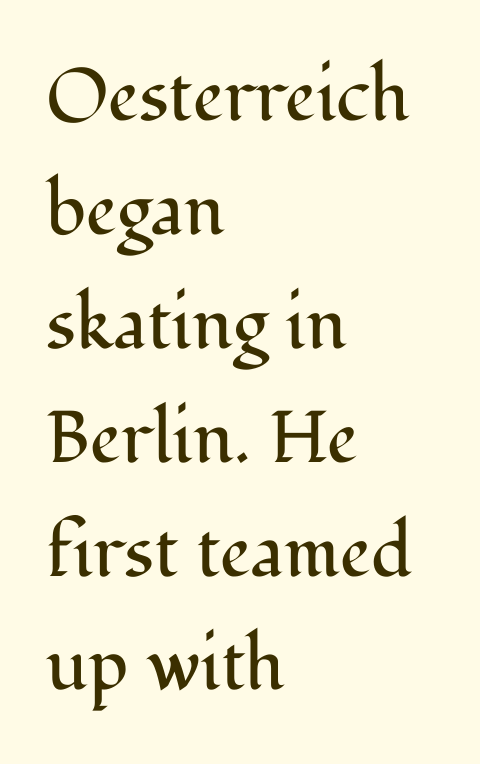
Regarding leading, the lines here are spaced in the standard way. Think of a printed novel: that variable character pitch is what you see here. Any mark beneath the type? The region is blank. The paragraph has a hard left edge and a soft right edge. The typesetting does not lean heavy: it is not bold. Standard letterfit; no display-style spreading of the glyphs.
